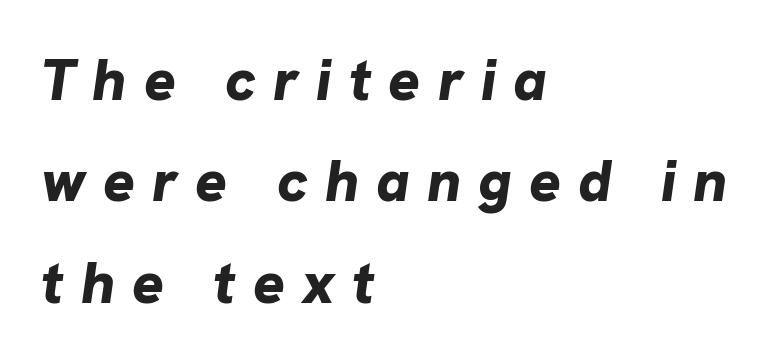
The rendering inserts visible extra space after every character. The passage shown is not underscored anywhere. An italicized treatment has been applied to the whole sample. A typesetter would call this proportional, since set widths differ per character. Alignment: flush left.
